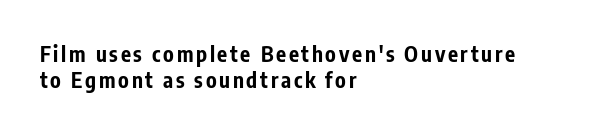
{"italic": "no", "bold": "yes", "underline": "no", "align": "left", "line_spacing_ratio": 1.23, "glyph_px": 21}
